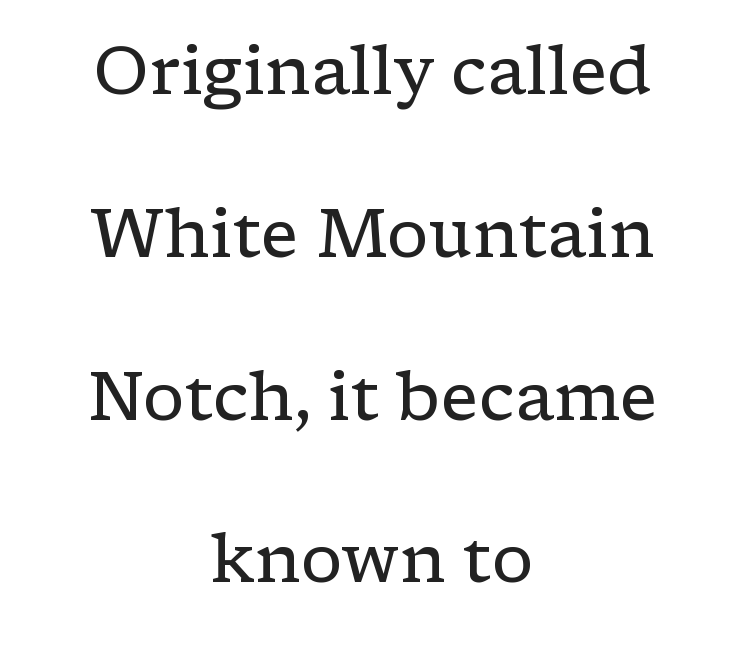
{"serif": "yes", "italic": "no", "bold": "no", "weight": "regular", "width": "wide", "stroke_contrast": "low", "x_height": "medium", "monospaced": "no", "underline": "no", "align": "center", "line_spacing": "loose", "line_spacing_ratio": 2.43, "letter_spacing": "normal", "letter_spacing_em": 0.0, "glyph_px": 67}
